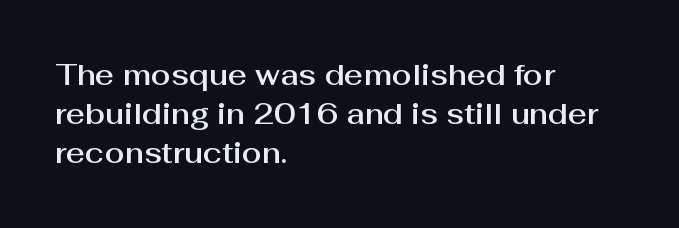
{"serif": "no", "italic": "no", "width": "normal", "stroke_contrast": "medium", "x_height": "medium", "monospaced": "no", "underline": "no", "align": "left", "line_spacing": "normal", "line_spacing_ratio": 1.35, "letter_spacing": "normal", "letter_spacing_em": 0.0, "glyph_px": 29}
